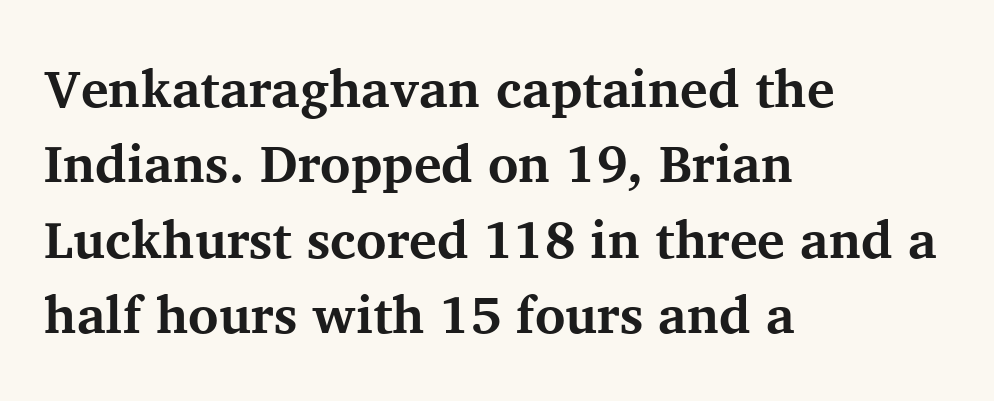
Q: Is the text bold? A: Yes.
Q: Is the text italic (slanted)? A: No, it is upright.
Q: Is the typeface a serif or a sans-serif typeface? A: Serif.
Q: Is the text underlined? A: No.
Q: How is the paragraph aligned? A: Left-aligned.
Q: Is the spacing between letters normal or unusually wide? A: Normal.
Q: Is the spacing between lines tight, normal or loose? A: Normal.
Q: Width (condensed, normal, or wide)? A: Normal.
Q: Stroke contrast? A: Medium.
Q: x-height? A: Medium.
Q: Monospaced? A: No.
